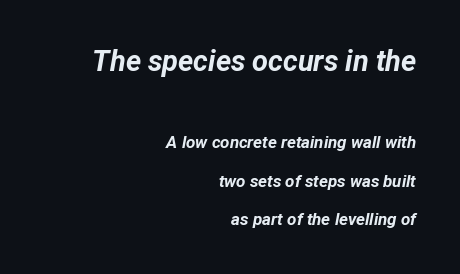
{"italic": "yes", "lean": "right", "slant_degrees": 12, "bold": "yes", "weight": "bold", "width": "normal", "stroke_contrast": "low", "x_height": "medium", "monospaced": "no", "underline": "no", "align": "right", "line_spacing": "loose", "line_spacing_ratio": 2.25, "letter_spacing": "normal", "letter_spacing_em": 0.0, "larger_block": "first", "size_ratio": 1.71, "glyph_px": 29}
